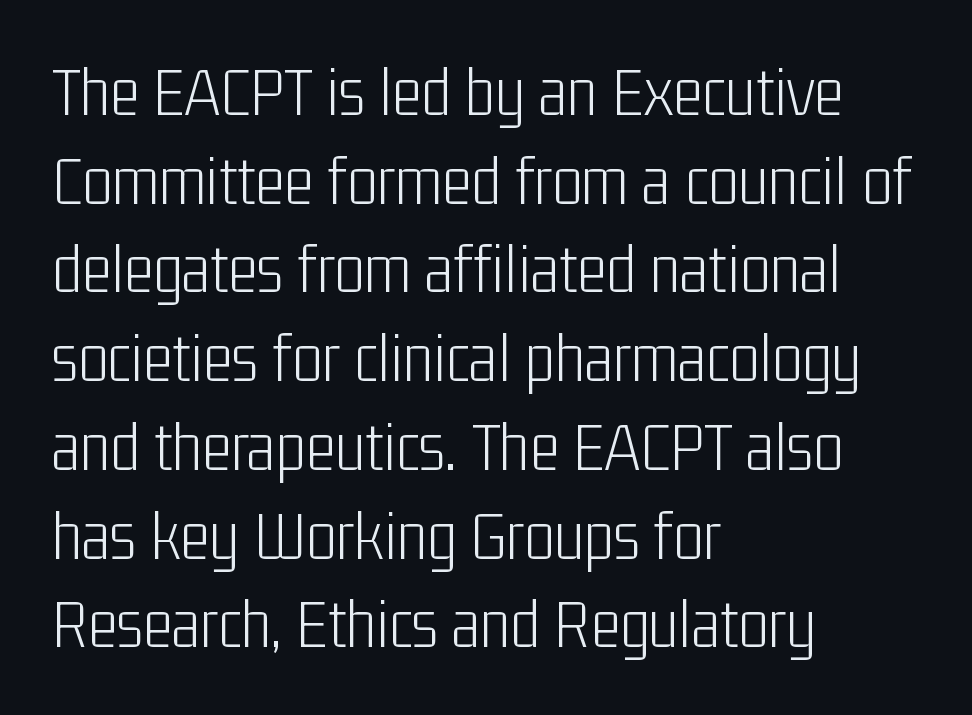
Unbolded letterforms with no extra heft. The typeface chosen for these lines omits serifs. Vertically, the passage feels balanced, rows spaced as you'd expect. Decoration check: the copy has no underline.
